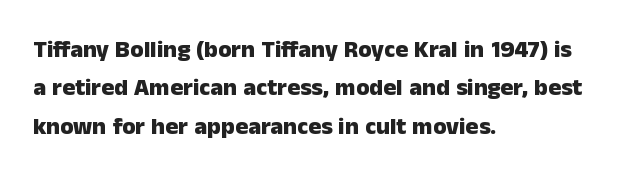
Check the space under the baseline: it is left empty. A classic flush-left, rag-right setting is used for this passage. These lines sit exactly where default settings would place them. Students, note that the glyphs here touch the page at normal intervals. The type sits square on the baseline with zero lean.
